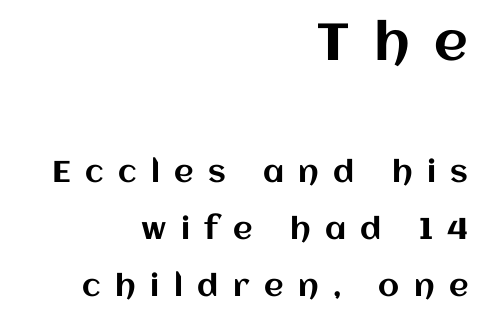
The image shows 52 px text type, upright; set right-aligned, loose line spacing (1.9x), unusually wide letter spacing (+0.48 em), not underlined; the first (top) block is 1.73x larger; medium stroke contrast and a large x-height.
